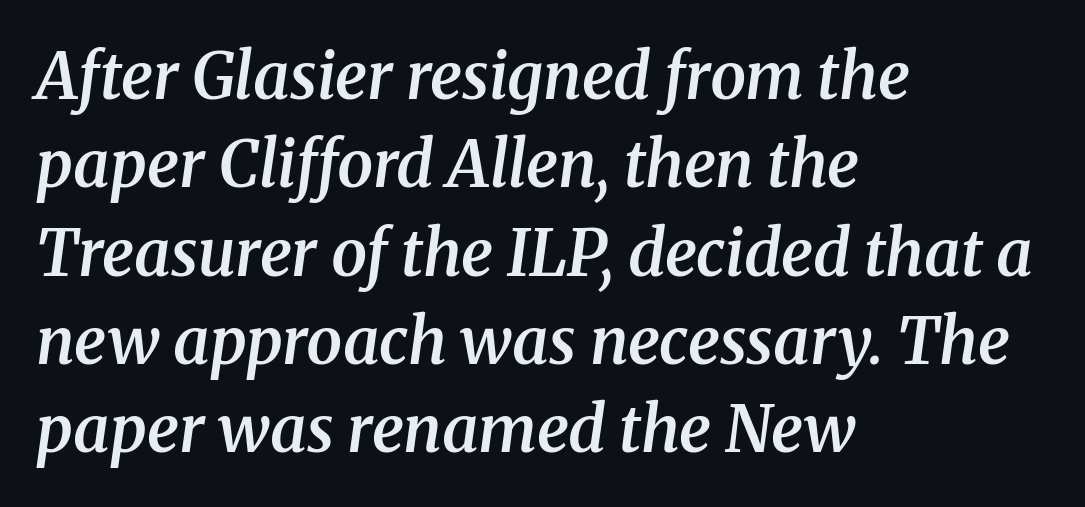
Q: Is the text bold? A: Semi-bold.
Q: Is the text italic (slanted)? A: Yes, it leans right by about 8 degrees.
Q: Is the typeface a serif or a sans-serif typeface? A: Serif.
Q: Is the text underlined? A: No.
Q: How is the paragraph aligned? A: Left-aligned.
Q: Is the spacing between letters normal or unusually wide? A: Normal.
Q: Is the spacing between lines tight, normal or loose? A: Normal.
Q: Width (condensed, normal, or wide)? A: Normal.
Q: Stroke contrast? A: Medium.
Q: x-height? A: Medium.
Q: Monospaced? A: No.
